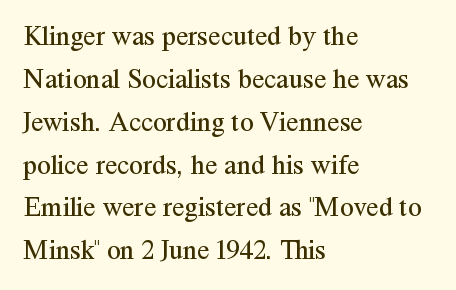
Nothing unusual about the tracking: characters are spaced as the font intends. Anything drawn beneath the words? Only blank space. Students, observe: this is what conventionally led text looks like. Typeset ragged right — the left edge is the straight one.
